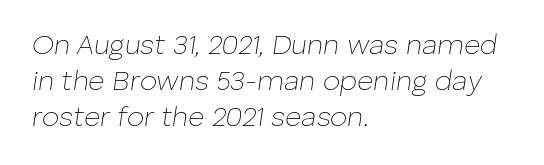
Q: Is the text bold? A: No.
Q: Is the text italic (slanted)? A: Yes, it leans right by about 8 degrees.
Q: Is the text underlined? A: No.
Q: How is the paragraph aligned? A: Left-aligned.
Q: Is the spacing between letters normal or unusually wide? A: Normal.
Q: Is the spacing between lines tight, normal or loose? A: Normal.
Q: Width (condensed, normal, or wide)? A: Normal.
Q: Stroke contrast? A: Low.
Q: x-height? A: Medium.
Q: Monospaced? A: No.
